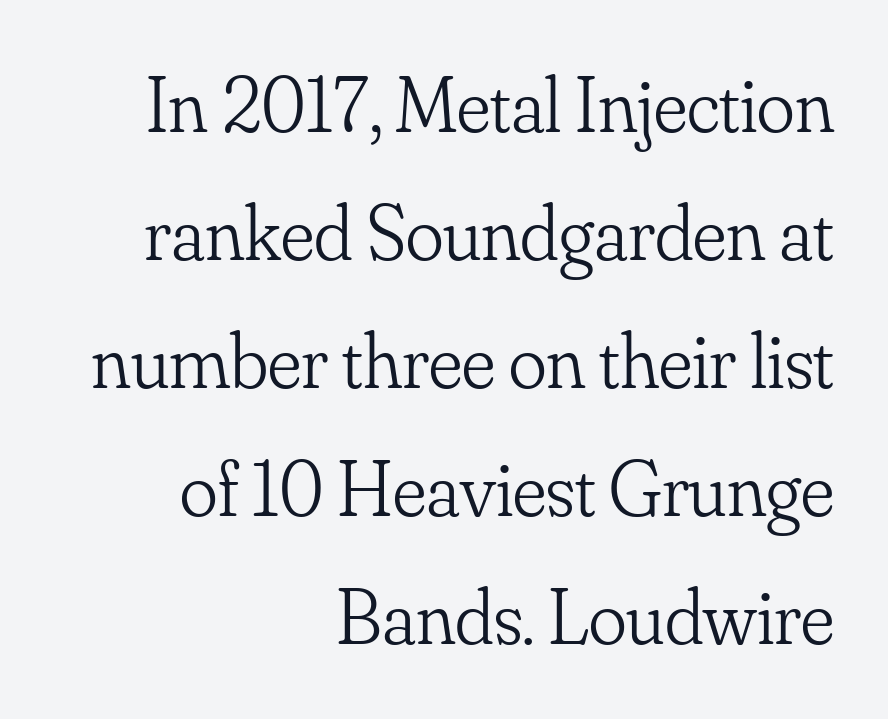
The image shows 79 px light serif type, upright; set right-aligned, normal line spacing (1.62x), normal letter spacing, not underlined; low stroke contrast and a small x-height.
